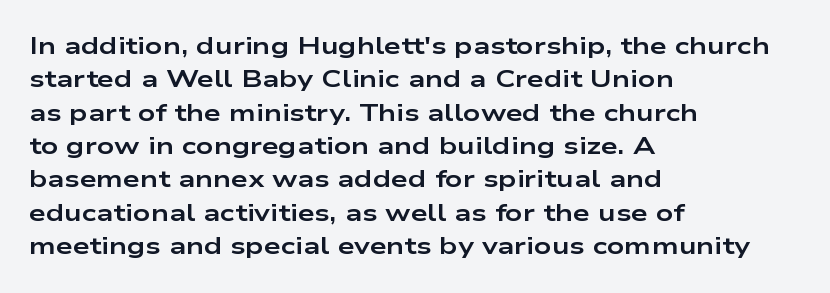
{"italic": "no", "bold": "yes", "underline": "no", "align": "left", "line_spacing": "normal", "line_spacing_ratio": 1.39, "letter_spacing": "normal", "letter_spacing_em": 0.0, "glyph_px": 24}
